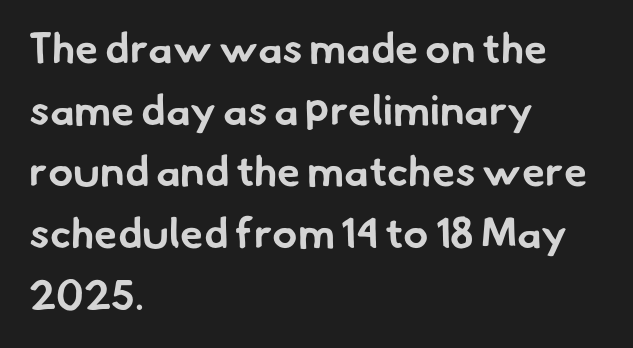
{"serif": "no", "bold": "yes", "weight": "bold", "width": "normal", "stroke_contrast": "low", "x_height": "small", "monospaced": "no", "underline": "no", "align": "left", "line_spacing": "normal", "line_spacing_ratio": 1.47, "letter_spacing": "normal", "letter_spacing_em": 0.0, "glyph_px": 42}
